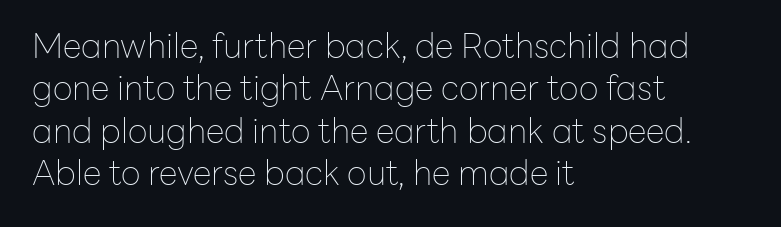
You can tell from the bare stems that sans-serif type was used. The type is set solid horizontally, with unmodified tracking. On a weight scale, this lands at 450 or below. Italic? Not at all — the glyphs are vertical.
